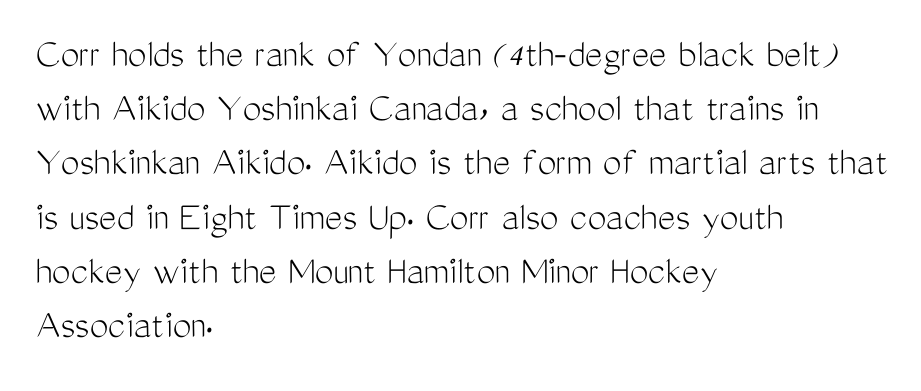
The image shows 42 px light, condensed sans-serif type, upright; set left-aligned, normal line spacing (1.29x), normal letter spacing, not underlined; medium stroke contrast and a medium x-height.
